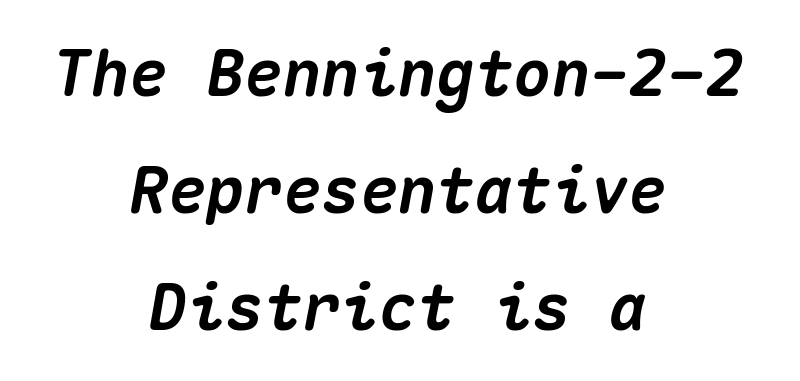
{"italic": "yes", "lean": "right", "slant_degrees": 10, "bold": "yes", "weight": "heavy", "width": "normal", "stroke_contrast": "medium", "x_height": "medium", "monospaced": "yes", "underline": "no", "align": "center", "line_spacing_ratio": 1.83, "letter_spacing": "normal", "letter_spacing_em": 0.0, "glyph_px": 64}
